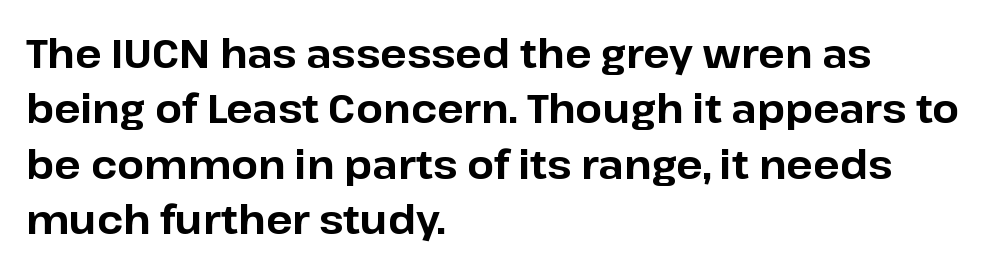
Is the type bold? Yes — the strokes are clearly thick and heavy. The rendering uses a moderate line-height, typical for paragraphs. The axis of the letterforms is exactly vertical. The area under the type is left untouched. A classic flush-left, rag-right setting is used for this passage.
